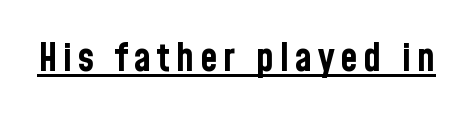
Q: Is the text bold? A: Yes.
Q: Is the text italic (slanted)? A: No, it is upright.
Q: Is the typeface a serif or a sans-serif typeface? A: Sans-serif.
Q: Is the text underlined? A: Yes.
Q: Width (condensed, normal, or wide)? A: Condensed.
Q: Stroke contrast? A: Low.
Q: x-height? A: Medium.
Q: Monospaced? A: No.
